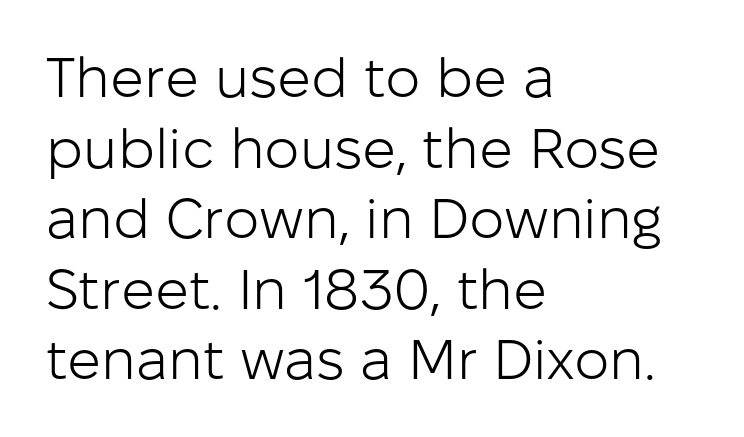
Q: Is the text bold? A: No.
Q: Is the text italic (slanted)? A: No, it is upright.
Q: Is the typeface a serif or a sans-serif typeface? A: Sans-serif.
Q: Is the text underlined? A: No.
Q: How is the paragraph aligned? A: Left-aligned.
Q: Is the spacing between letters normal or unusually wide? A: Normal.
Q: Is the spacing between lines tight, normal or loose? A: Normal.
Q: Width (condensed, normal, or wide)? A: Normal.
Q: Stroke contrast? A: Low.
Q: x-height? A: Medium.
Q: Monospaced? A: No.
